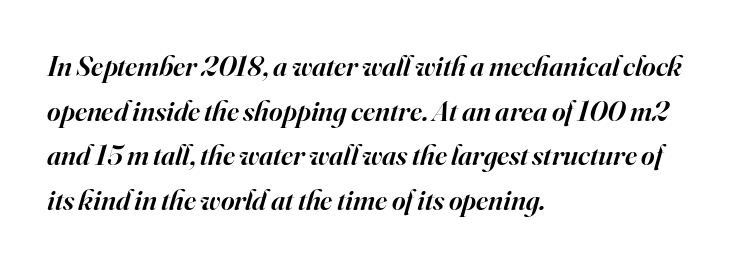
{"serif": "yes", "italic": "yes", "lean": "right", "slant_degrees": 16, "bold": "semi", "weight": "semibold", "width": "normal", "stroke_contrast": "high", "x_height": "small", "monospaced": "no", "underline": "no", "align": "left", "line_spacing": "normal", "line_spacing_ratio": 1.54, "letter_spacing": "normal", "letter_spacing_em": 0.0, "glyph_px": 29}
